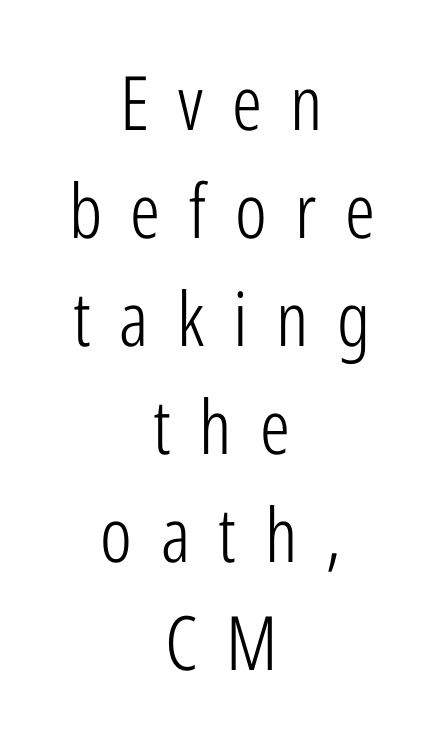
Q: Is the text bold? A: No.
Q: Is the text italic (slanted)? A: No, it is upright.
Q: Is the typeface a serif or a sans-serif typeface? A: Sans-serif.
Q: Is the text underlined? A: No.
Q: How is the paragraph aligned? A: Centered.
Q: Is the spacing between letters normal or unusually wide? A: Unusually wide.
Q: Is the spacing between lines tight, normal or loose? A: Normal.
Q: Width (condensed, normal, or wide)? A: Condensed.
Q: Stroke contrast? A: Low.
Q: x-height? A: Medium.
Q: Monospaced? A: No.
